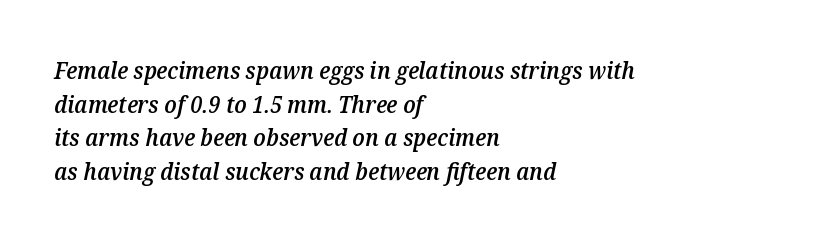
The image shows 23 px text type, italic (leaning right); set left-aligned, normal line spacing (1.46x), normal letter spacing, not underlined.
